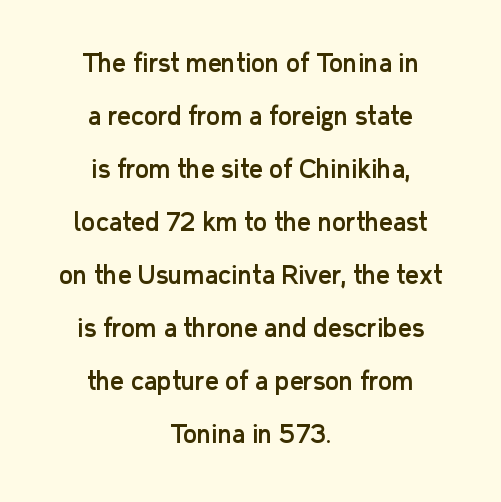
The image shows 24 px text type, upright; set centered, loose line spacing (2.21x), normal letter spacing, not underlined.
